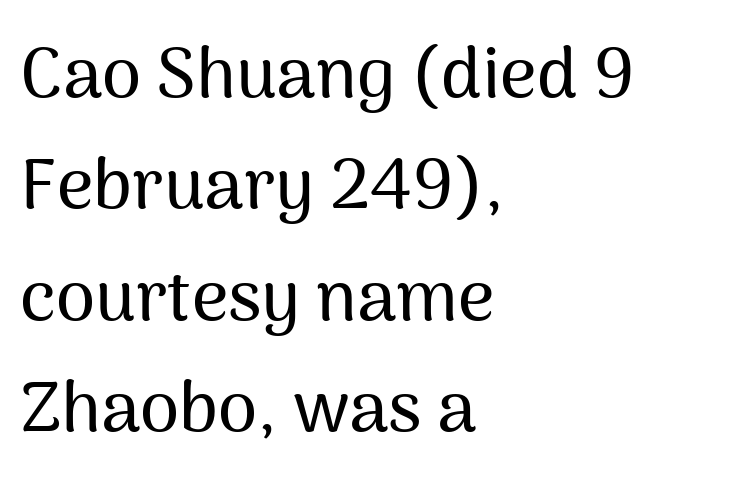
{"serif": "no", "italic": "no", "width": "normal", "stroke_contrast": "medium", "x_height": "medium", "monospaced": "no", "underline": "no", "align": "left", "line_spacing": "normal", "line_spacing_ratio": 1.57, "letter_spacing": "normal", "letter_spacing_em": 0.0, "glyph_px": 71}
